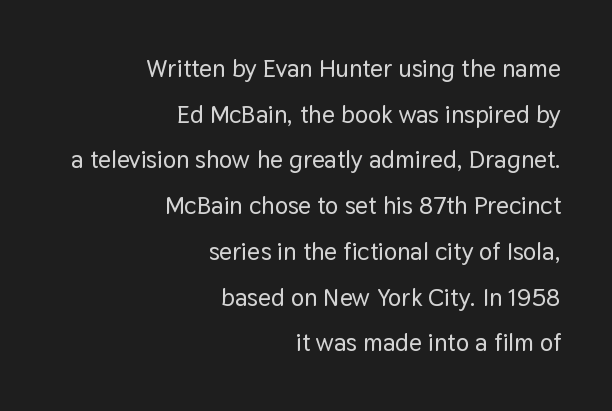
Lines of text with bare space underneath. Short note: letters normally spaced. Unlike italic type, these characters show no tilt at all. This sample is right-justified, so line beginnings fall wherever the words allow.
